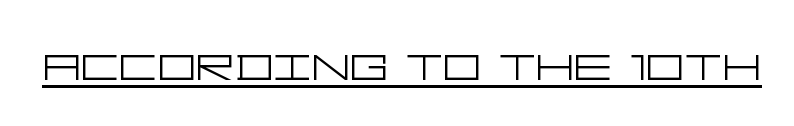
{"serif": "no", "italic": "no", "bold": "no", "weight": "light", "width": "wide", "stroke_contrast": "low", "x_height": "large", "underline": "yes", "letter_spacing": "normal", "letter_spacing_em": 0.0, "glyph_px": 60}
